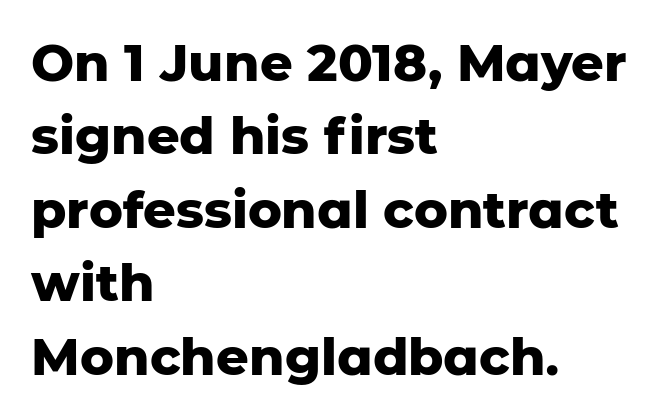
Descender tails drop into unmarked territory. The horizontal fit of the characters is conventional and even. This is the regular roman posture of the typeface. Vertical spacing — default. The rag falls on the right side of this text block. Nope, no serifs anywhere on these letters.
